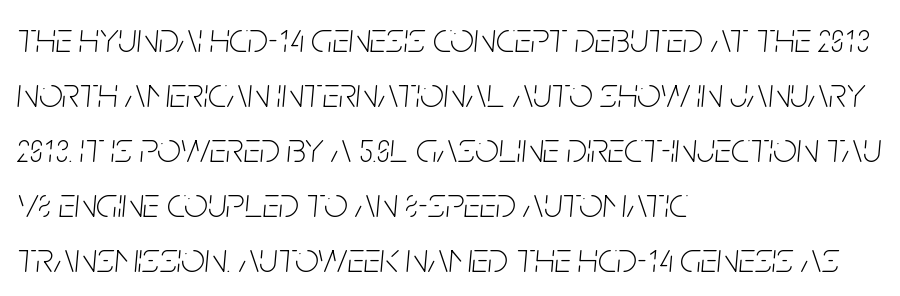
One glance says typical: line gaps are just what's usual. Caption: face not bold, strokes unweighted. Looks like regular typesetting: each glyph gets only the width it needs. Every character sits at an angle, as italics do. The typesetter chose a ragged-right arrangement here. Only glyphs here, with clear space below each row.
